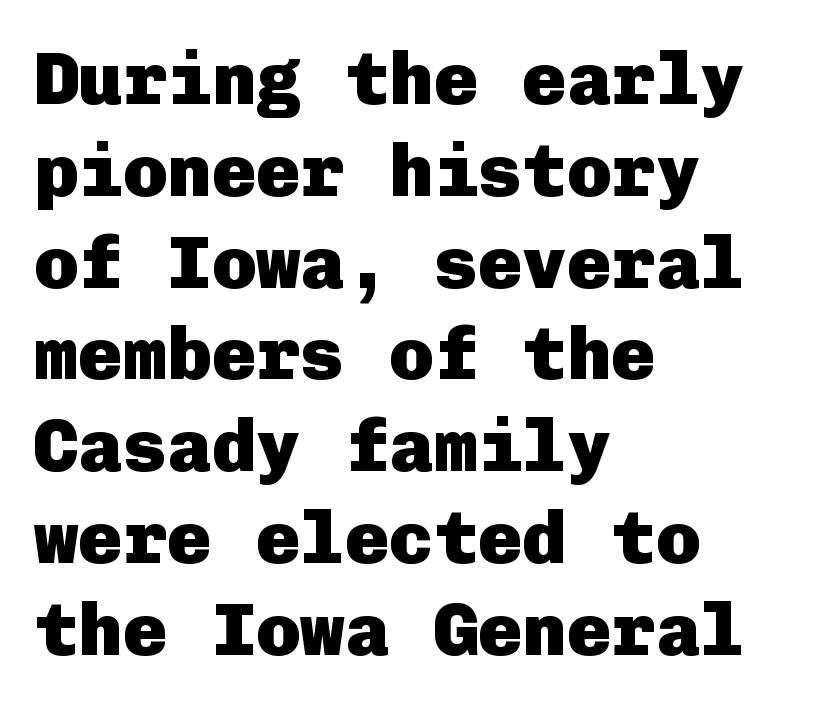
{"serif": "no", "italic": "no", "bold": "yes", "weight": "heavy", "width": "normal", "stroke_contrast": "low", "x_height": "medium", "underline": "no", "align": "left", "line_spacing_ratio": 1.24, "letter_spacing": "normal", "letter_spacing_em": 0.0, "glyph_px": 74}
